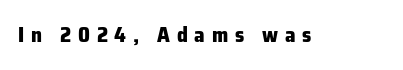
{"italic": "no", "bold": "yes", "underline": "no", "letter_spacing": "wide", "letter_spacing_em": 0.32, "glyph_px": 21}
